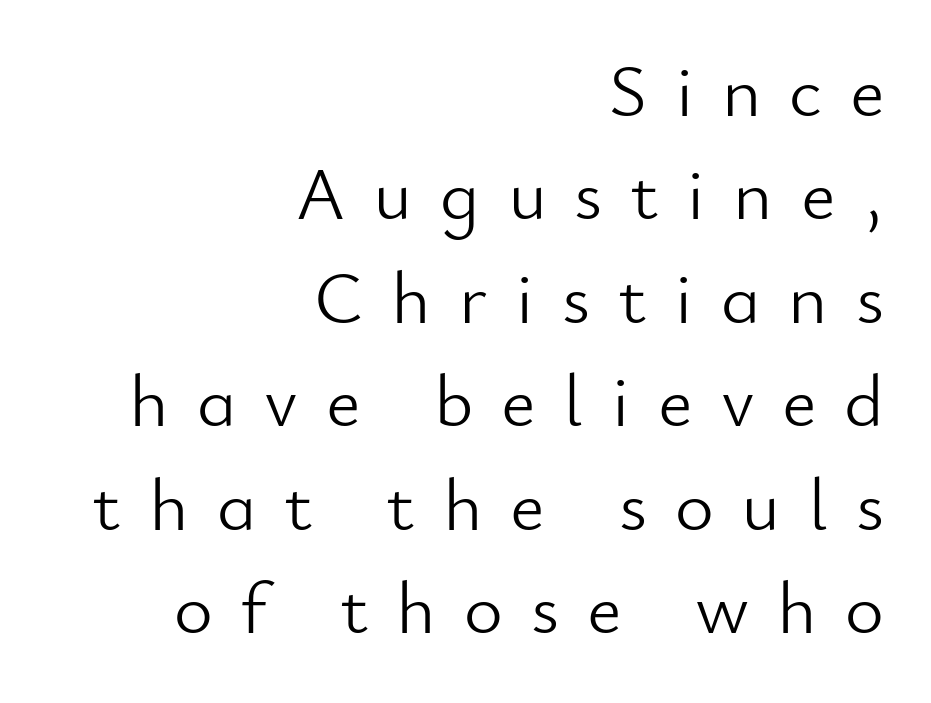
Q: Is the text bold? A: No.
Q: Is the text italic (slanted)? A: No, it is upright.
Q: Is the typeface a serif or a sans-serif typeface? A: Sans-serif.
Q: Is the text underlined? A: No.
Q: How is the paragraph aligned? A: Right-aligned.
Q: Is the spacing between letters normal or unusually wide? A: Unusually wide.
Q: Is the spacing between lines tight, normal or loose? A: Normal.
Q: Width (condensed, normal, or wide)? A: Normal.
Q: Stroke contrast? A: Low.
Q: x-height? A: Small.
Q: Monospaced? A: No.
